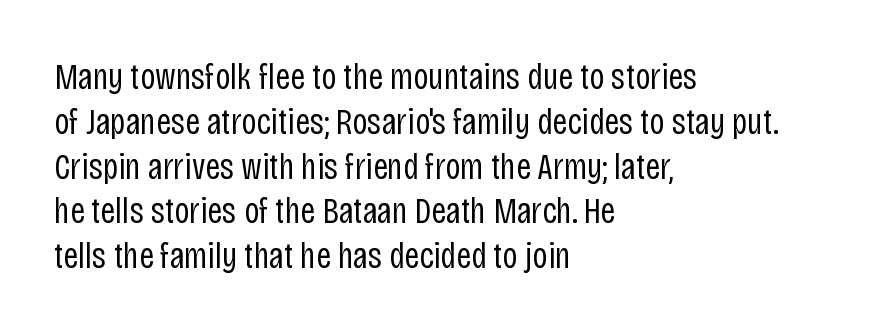
The image shows 37 px regular-weight, condensed sans-serif type, upright; set left-aligned, line spacing 1.21x, normal letter spacing, not underlined; low stroke contrast and a large x-height.
